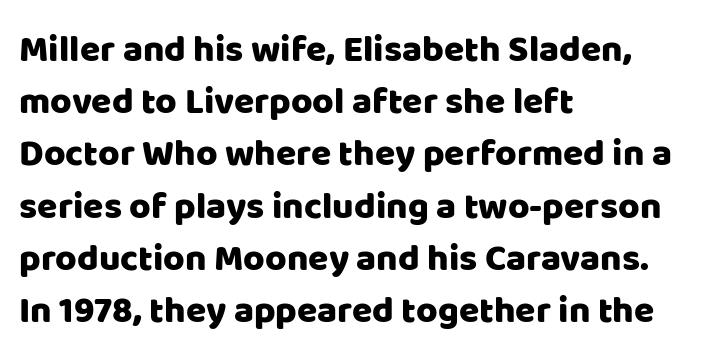
The image shows 37 px sans-serif type, upright; set left-aligned, normal line spacing (1.41x), normal letter spacing, not underlined; low stroke contrast and a large x-height.
